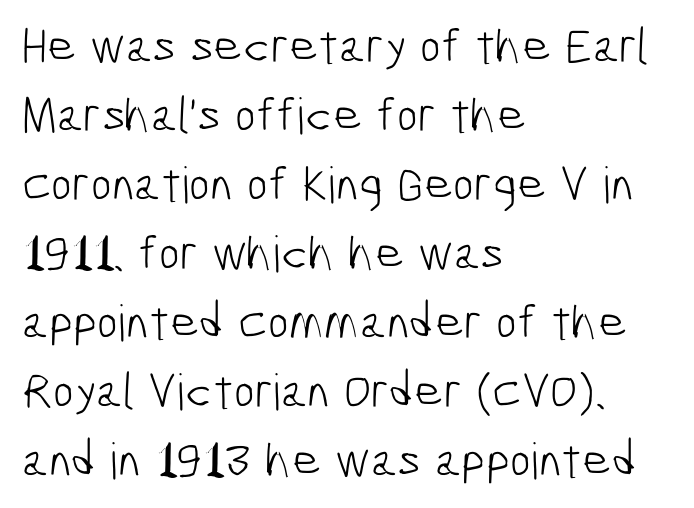
Words float on clear page, feet unadorned. Evenly set lines give the paragraph a standard silhouette. A typesetter would call this proportional, since set widths differ per character. No feet cap the strokes, marking this as sans-serif type. These lines are set flush left with a ragged right edge.
